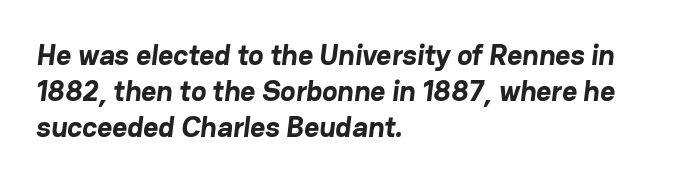
Q: Is the text bold? A: Yes.
Q: Is the typeface a serif or a sans-serif typeface? A: Sans-serif.
Q: Is the text underlined? A: No.
Q: How is the paragraph aligned? A: Left-aligned.
Q: Is the spacing between letters normal or unusually wide? A: Normal.
Q: Width (condensed, normal, or wide)? A: Normal.
Q: Stroke contrast? A: Low.
Q: x-height? A: Medium.
Q: Monospaced? A: No.
